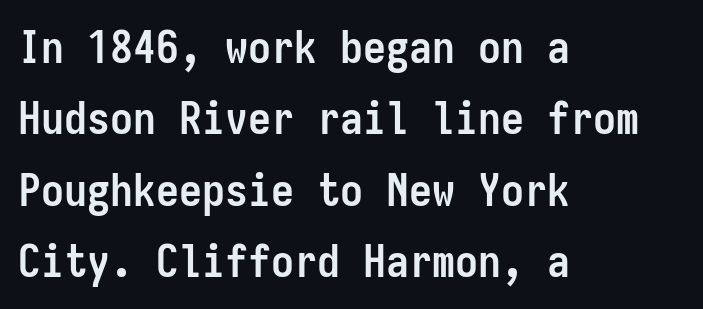
The image shows 46 px semibold, condensed sans-serif type, upright, monospaced; set left-aligned, normal line spacing (1.55x), normal letter spacing, not underlined; low stroke contrast and a medium x-height.
